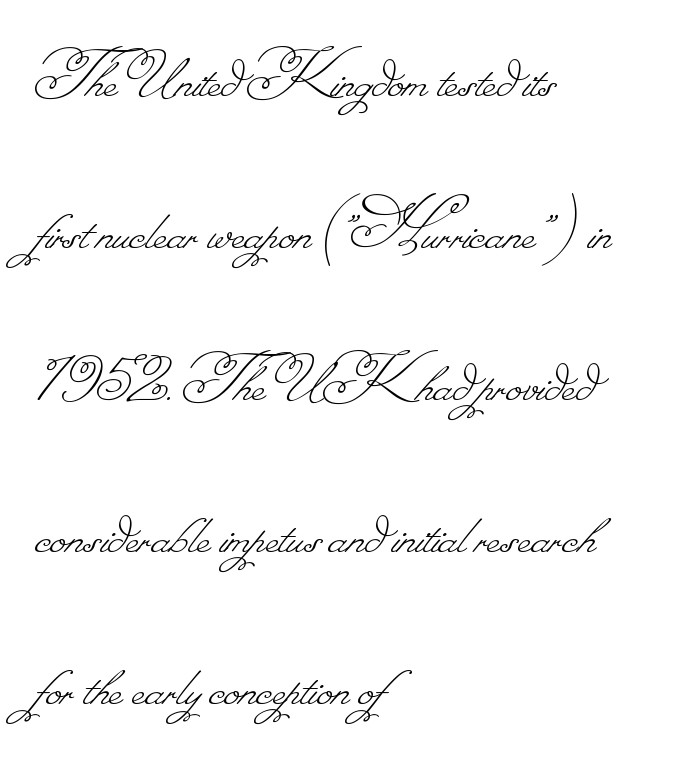
{"bold": "no", "weight": "thin", "width": "normal", "stroke_contrast": "low", "monospaced": "no", "underline": "no", "align": "left", "line_spacing": "loose", "line_spacing_ratio": 2.11, "letter_spacing": "normal", "letter_spacing_em": 0.0, "glyph_px": 72}
